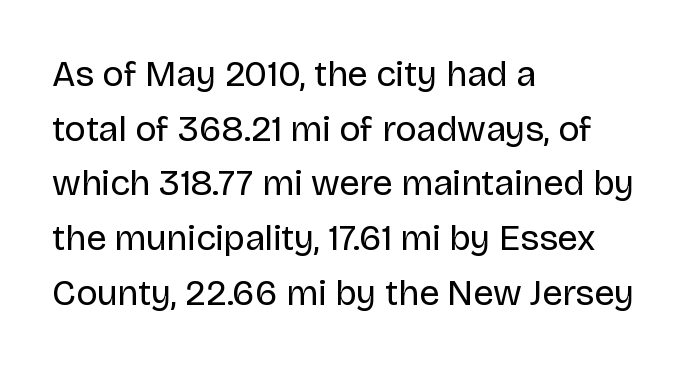
Q: Is the text bold? A: No.
Q: Is the text italic (slanted)? A: No, it is upright.
Q: Is the typeface a serif or a sans-serif typeface? A: Sans-serif.
Q: Is the text underlined? A: No.
Q: How is the paragraph aligned? A: Left-aligned.
Q: Is the spacing between letters normal or unusually wide? A: Normal.
Q: Is the spacing between lines tight, normal or loose? A: Normal.
Q: Width (condensed, normal, or wide)? A: Normal.
Q: Stroke contrast? A: Low.
Q: x-height? A: Large.
Q: Monospaced? A: No.
